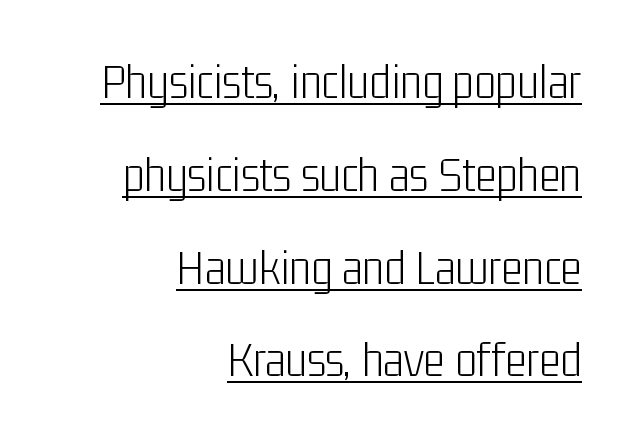
{"serif": "no", "italic": "no", "bold": "no", "weight": "light", "width": "condensed", "stroke_contrast": "low", "x_height": "medium", "monospaced": "no", "underline": "yes", "align": "right", "line_spacing_ratio": 1.82, "letter_spacing": "normal", "letter_spacing_em": 0.0, "glyph_px": 51}
